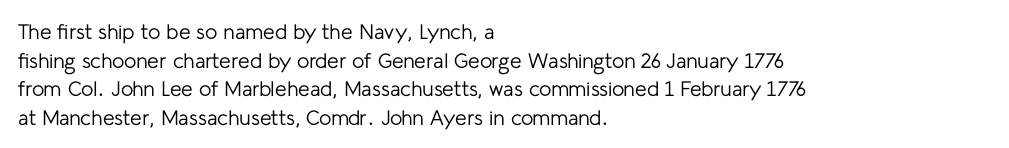
Line beginnings align vertically; line endings do not. Whoever set this chose a conventional vertical rhythm. Stroke mass is kept to a normal reading level or below. Nobody touched the tracking dial on this one.
